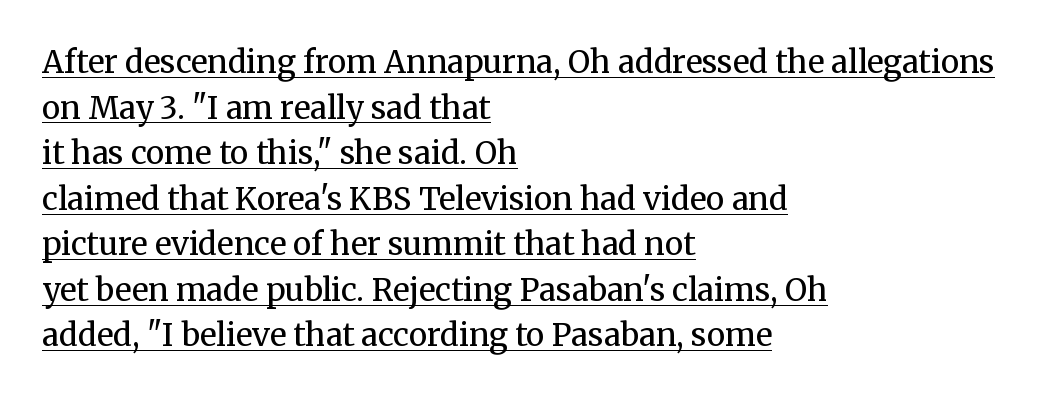
{"serif": "yes", "italic": "no", "bold": "no", "weight": "regular", "width": "normal", "stroke_contrast": "medium", "x_height": "medium", "monospaced": "no", "underline": "yes", "align": "left", "line_spacing": "normal", "line_spacing_ratio": 1.47, "letter_spacing": "normal", "letter_spacing_em": 0.0, "glyph_px": 31}
